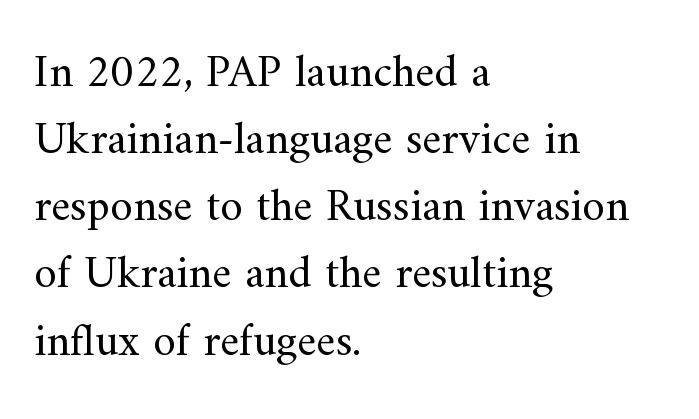
{"serif": "yes", "italic": "no", "bold": "no", "weight": "regular", "width": "normal", "stroke_contrast": "medium", "x_height": "small", "monospaced": "no", "underline": "no", "align": "left", "line_spacing": "normal", "line_spacing_ratio": 1.46, "letter_spacing": "normal", "letter_spacing_em": 0.0, "glyph_px": 46}
